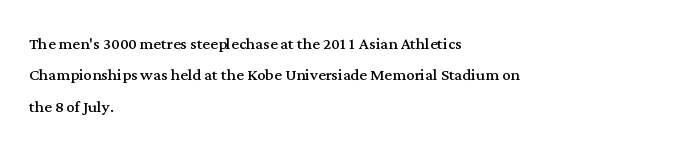
{"italic": "no", "bold": "no", "underline": "no", "align": "left", "line_spacing": "normal", "line_spacing_ratio": 1.5, "letter_spacing": "normal", "letter_spacing_em": 0.0, "glyph_px": 21}
